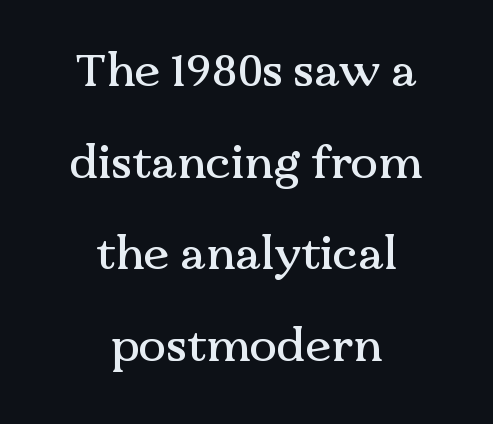
The image shows 46 px serif type, upright; set centered, loose line spacing (1.99x), normal letter spacing, not underlined; medium stroke contrast and a medium x-height.
